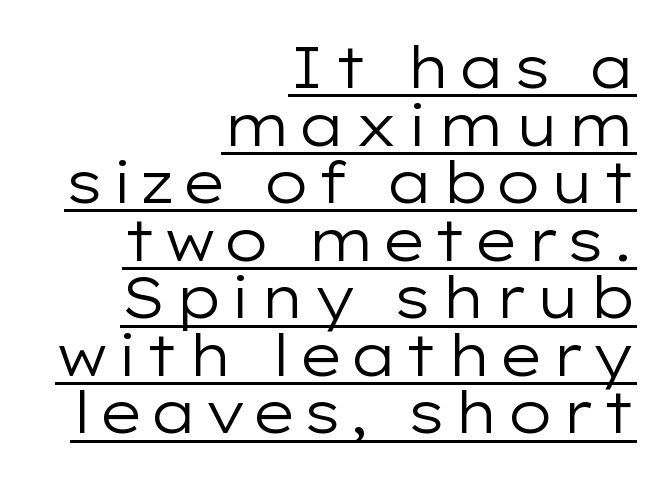
The image shows 57 px regular-weight, wide sans-serif type, upright; set right-aligned, tight line spacing (1.01x), underlined; low stroke contrast and a medium x-height.
